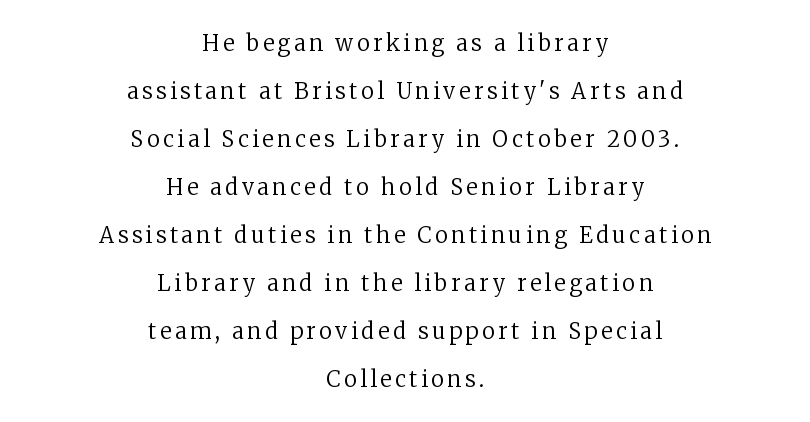
The image shows 22 px text type, upright; set centered, loose line spacing (2.18x), not underlined.
